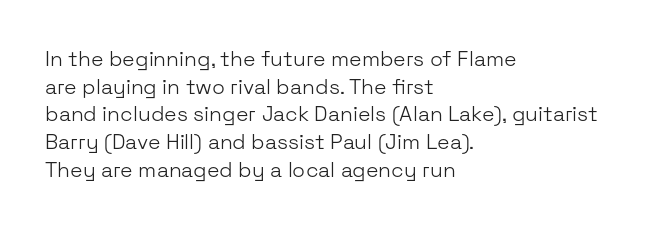
Q: Is the text bold? A: No.
Q: Is the text italic (slanted)? A: No, it is upright.
Q: Is the text underlined? A: No.
Q: How is the paragraph aligned? A: Left-aligned.
Q: Is the spacing between letters normal or unusually wide? A: Normal.
Q: Is the spacing between lines tight, normal or loose? A: Normal.
